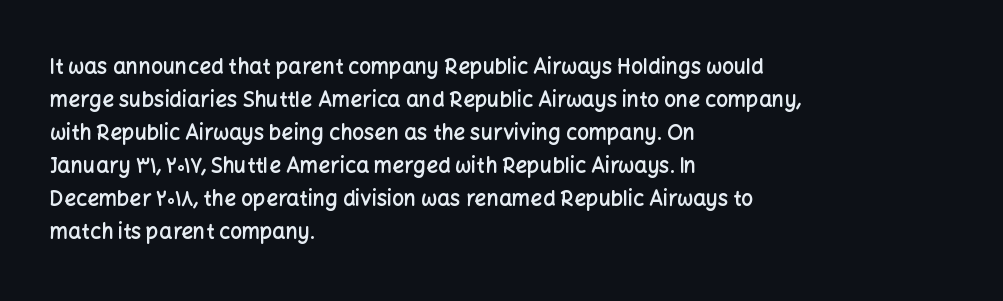
The image shows 21 px text type, upright; set left-aligned, normal line spacing (1.57x), normal letter spacing, not underlined.
